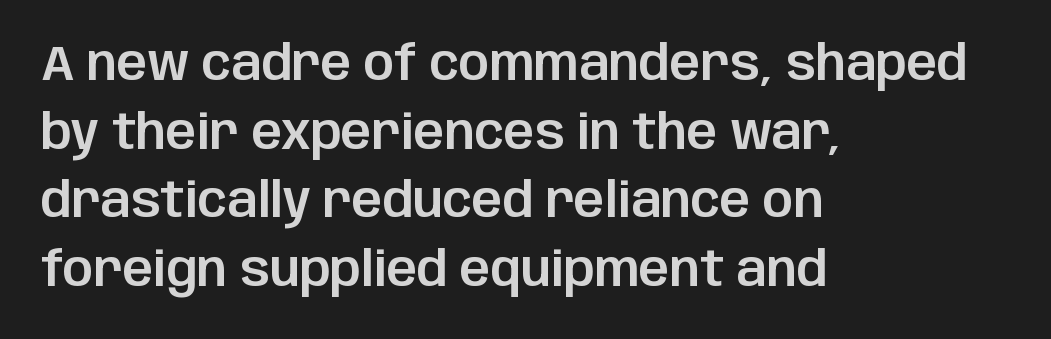
Q: Is the text italic (slanted)? A: No, it is upright.
Q: Is the typeface a serif or a sans-serif typeface? A: Sans-serif.
Q: Is the text underlined? A: No.
Q: How is the paragraph aligned? A: Left-aligned.
Q: Is the spacing between letters normal or unusually wide? A: Normal.
Q: Is the spacing between lines tight, normal or loose? A: Normal.
Q: Width (condensed, normal, or wide)? A: Normal.
Q: Stroke contrast? A: Low.
Q: x-height? A: Large.
Q: Monospaced? A: No.
